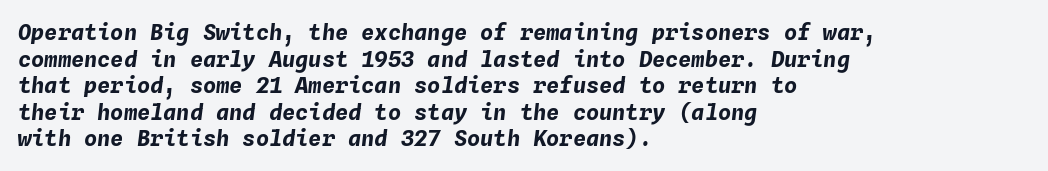
{"italic": "yes", "lean": "right", "slant_degrees": 4, "bold": "yes", "underline": "no", "align": "left", "line_spacing_ratio": 1.21, "letter_spacing": "normal", "letter_spacing_em": 0.0, "glyph_px": 22}
